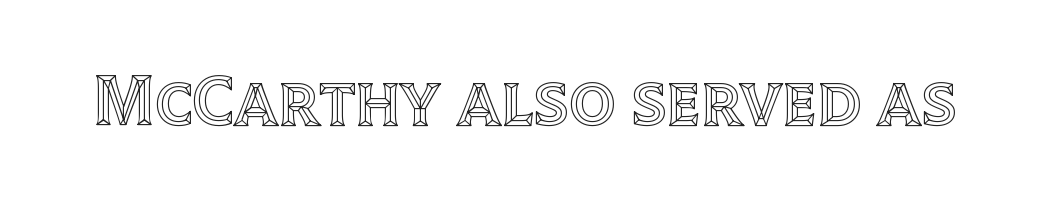
The image shows 72 px text type, upright; set normal letter spacing, not underlined; a large x-height.
